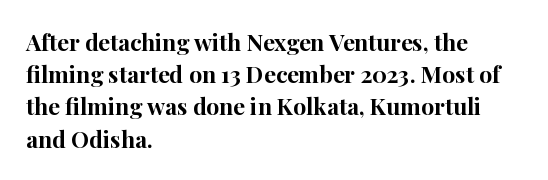
Q: Is the text bold? A: Yes.
Q: Is the text italic (slanted)? A: No, it is upright.
Q: Is the text underlined? A: No.
Q: How is the paragraph aligned? A: Left-aligned.
Q: Is the spacing between letters normal or unusually wide? A: Normal.
Q: Is the spacing between lines tight, normal or loose? A: Normal.
